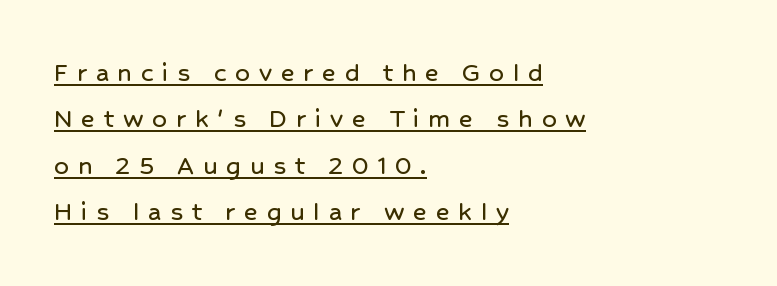
A baseline rule has been typeset under these characters. The rendering uses natural spacing where letterforms have individual widths. The axis of the letterforms is exactly vertical. Evenly set lines give the paragraph a standard silhouette.
